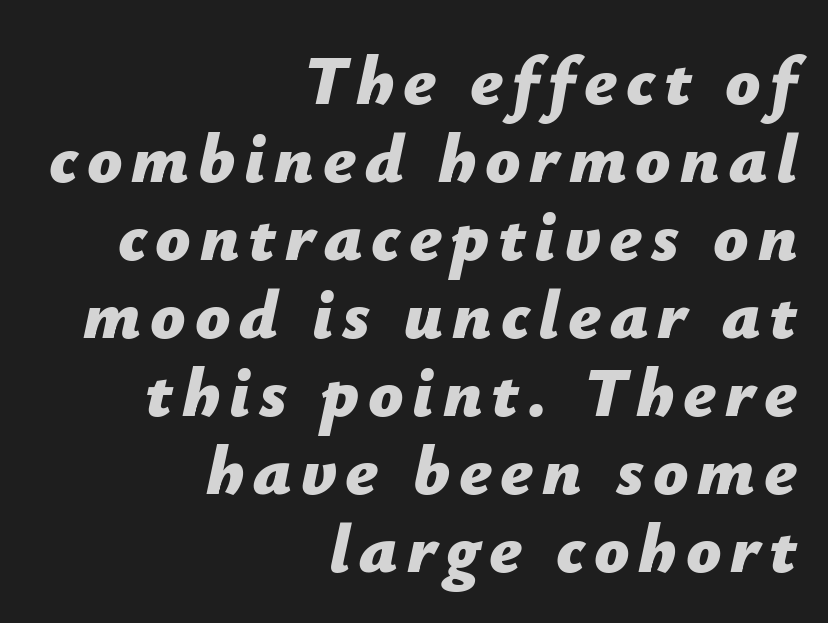
{"italic": "yes", "lean": "right", "slant_degrees": 12, "bold": "yes", "weight": "bold", "width": "normal", "stroke_contrast": "low", "x_height": "medium", "monospaced": "no", "underline": "no", "align": "right", "line_spacing": "tight", "line_spacing_ratio": 1.13, "glyph_px": 69}
